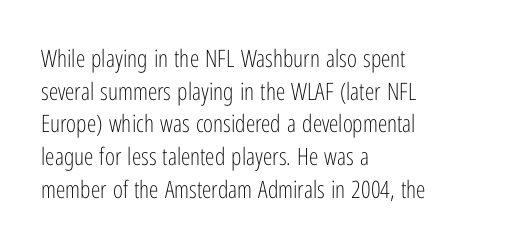
The image shows 24 px text type, upright; set left-aligned, normal line spacing (1.36x), normal letter spacing, not underlined.
